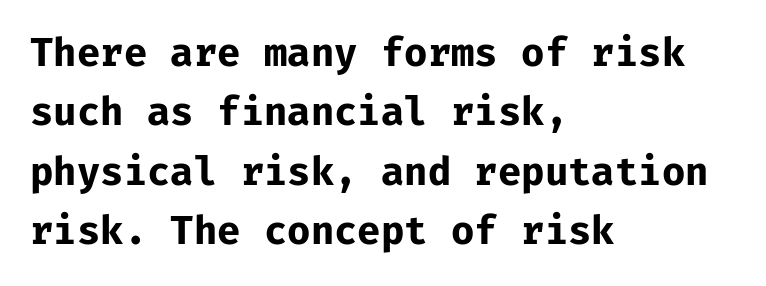
The image shows 38 px bold sans-serif type, upright, monospaced; set left-aligned, normal line spacing (1.56x), normal letter spacing, not underlined; low stroke contrast and a medium x-height.
